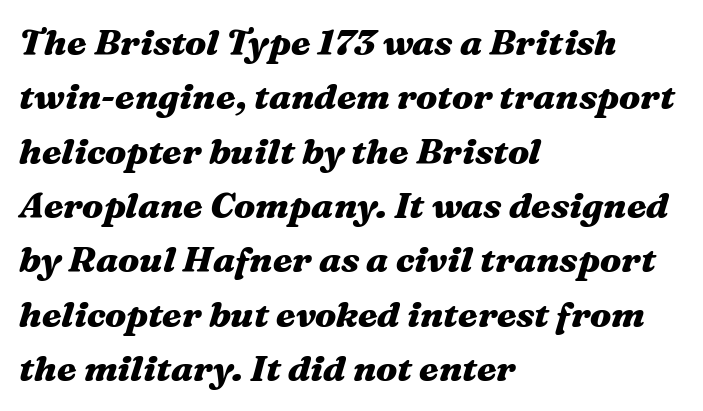
Q: Is the text bold? A: Yes.
Q: Is the text italic (slanted)? A: Yes, it leans right by about 16 degrees.
Q: Is the text underlined? A: No.
Q: How is the paragraph aligned? A: Left-aligned.
Q: Is the spacing between letters normal or unusually wide? A: Normal.
Q: Is the spacing between lines tight, normal or loose? A: Normal.
Q: Width (condensed, normal, or wide)? A: Wide.
Q: Stroke contrast? A: Medium.
Q: x-height? A: Medium.
Q: Monospaced? A: No.
